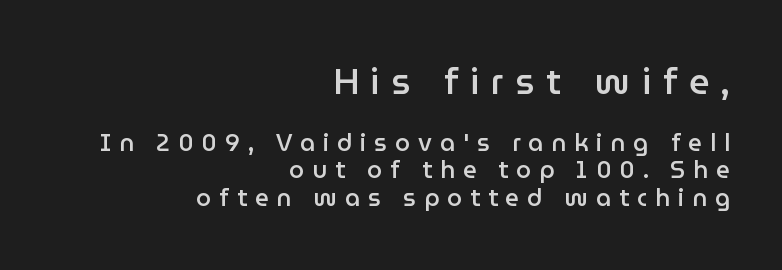
The typeface chosen for these lines omits serifs. Underline: absent. Alignment: flush right. On the weight axis this lands at semibold, roughly 600. Rendered with straight, roman letterforms.
